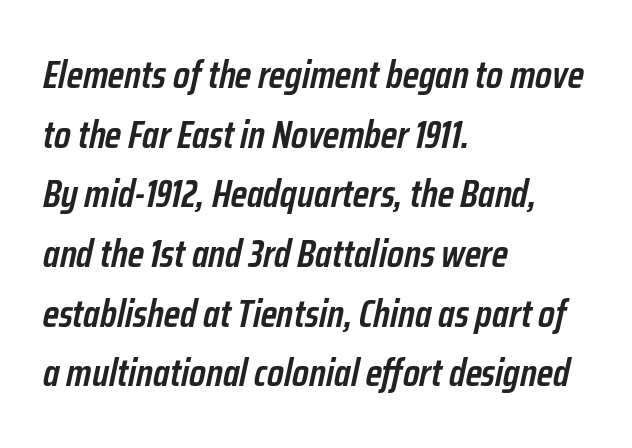
The rendering uses natural spacing where letterforms have individual widths. This rendering uses left alignment, leaving the right contour irregular. These lines sit exactly where default settings would place them. Any mark beneath the type? The region is blank. Inter-character spacing is left at the font's built-in metrics. Observe the lean: these are italic letterforms.
